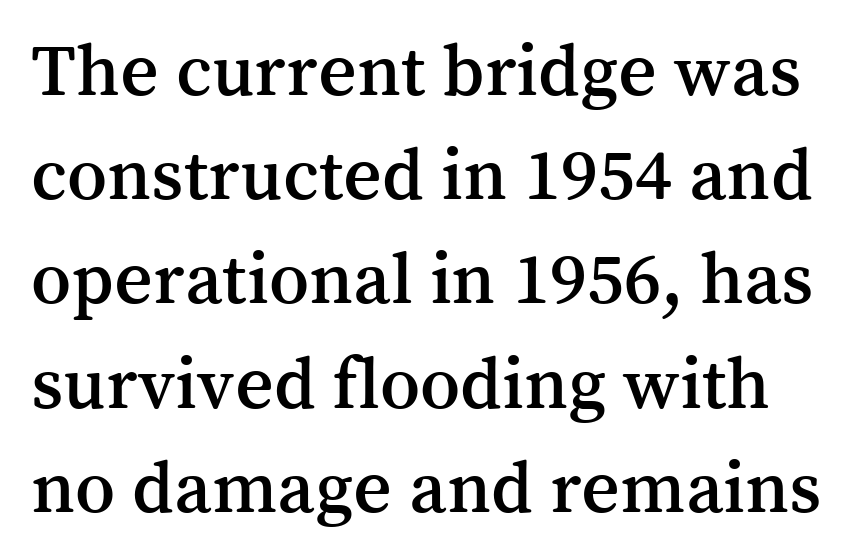
Students, note that the glyphs here touch the page at normal intervals. This is roman type, the default non-slanted kind. Quick note: underline off. Looks like regular typesetting: each glyph gets only the width it needs. Interline gaps are of average width in this sample. The text was rendered using a seriffed face with decorative stroke endings.
